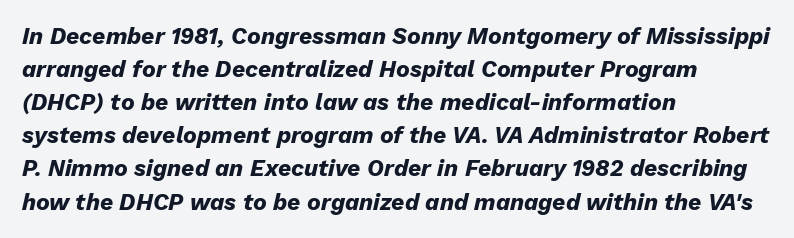
Bare-footed words on every line. One glance says typical: line gaps are just what's usual. Typographic density is high because the face is bold. Horizontal alignment here is leftward, the default for most running prose.
